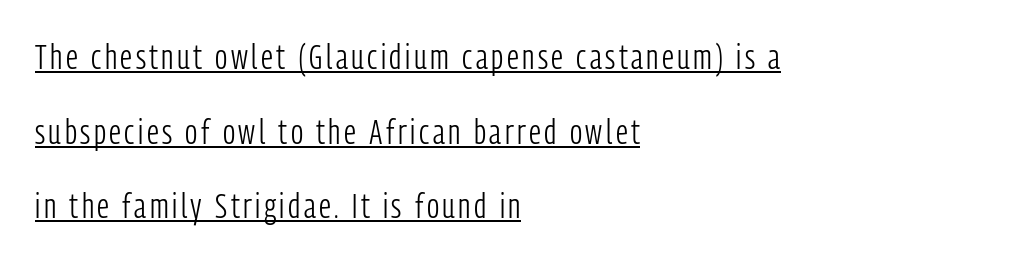
The image shows 35 px light, condensed sans-serif type, upright; set left-aligned, loose line spacing (2.13x), underlined; low stroke contrast and a medium x-height.
